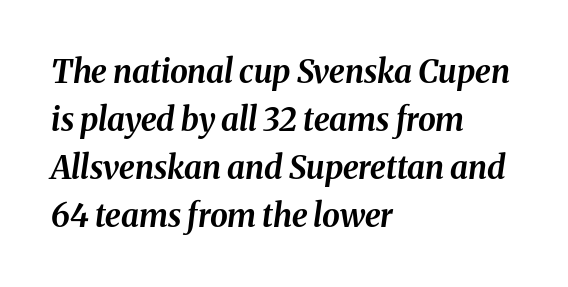
The image shows 32 px bold type, italic (leaning right); set left-aligned, normal line spacing (1.5x), normal letter spacing, not underlined; medium stroke contrast and a medium x-height.
